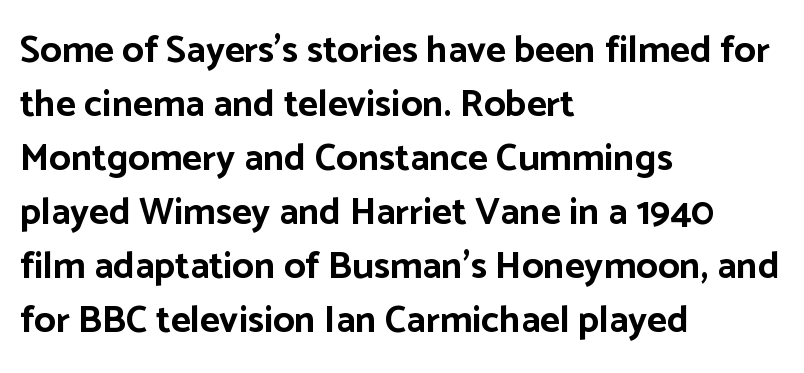
The image shows 38 px bold sans-serif type, upright; set left-aligned, normal line spacing (1.42x), normal letter spacing, not underlined; low stroke contrast and a medium x-height.
